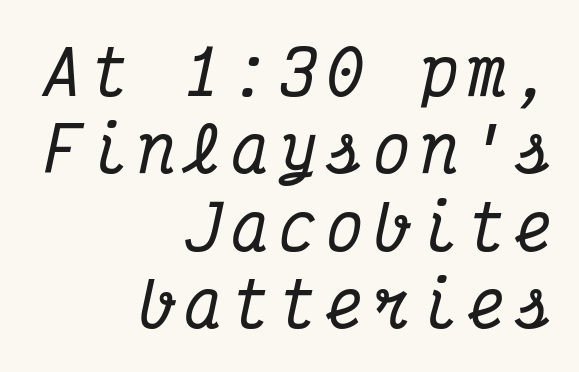
{"serif": "yes", "italic": "yes", "lean": "right", "slant_degrees": 12, "width": "condensed", "stroke_contrast": "medium", "x_height": "medium", "monospaced": "yes", "underline": "no", "align": "right", "line_spacing": "normal", "line_spacing_ratio": 1.25, "glyph_px": 62}
